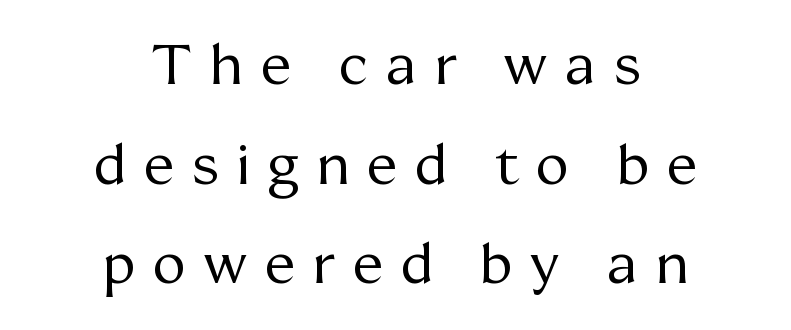
{"serif": "yes", "italic": "no", "bold": "no", "weight": "regular", "width": "normal", "stroke_contrast": "medium", "x_height": "medium", "monospaced": "no", "underline": "no", "align": "center", "line_spacing_ratio": 1.78, "letter_spacing": "wide", "letter_spacing_em": 0.32, "glyph_px": 56}
